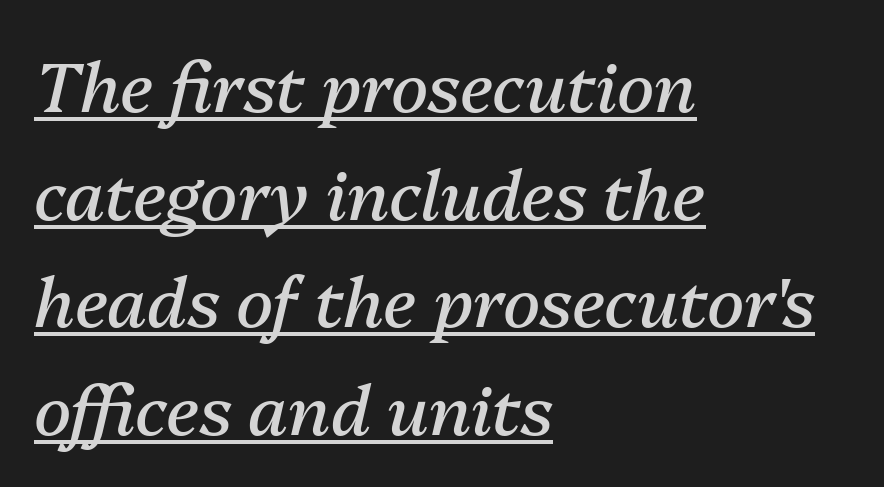
{"italic": "yes", "lean": "right", "slant_degrees": 13, "bold": "no", "weight": "regular", "width": "normal", "stroke_contrast": "medium", "x_height": "medium", "monospaced": "no", "underline": "yes", "align": "left", "line_spacing": "normal", "line_spacing_ratio": 1.56, "letter_spacing": "normal", "letter_spacing_em": 0.0, "glyph_px": 69}
